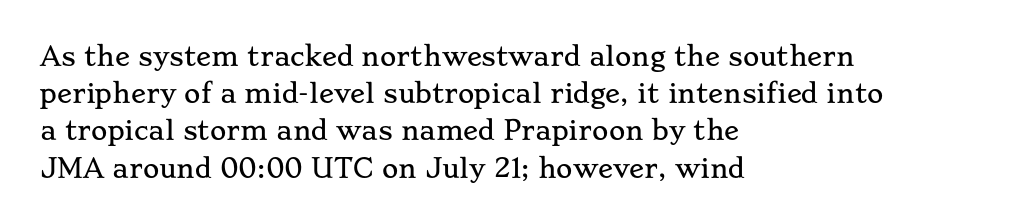
Designer's note — italics off, roman on. Compared with typical paragraphs, the rows here are spaced about the same. No word sits above an underline. Left-aligned paragraph, ragged on the right. This sample uses plain, unmodified letter spacing.
